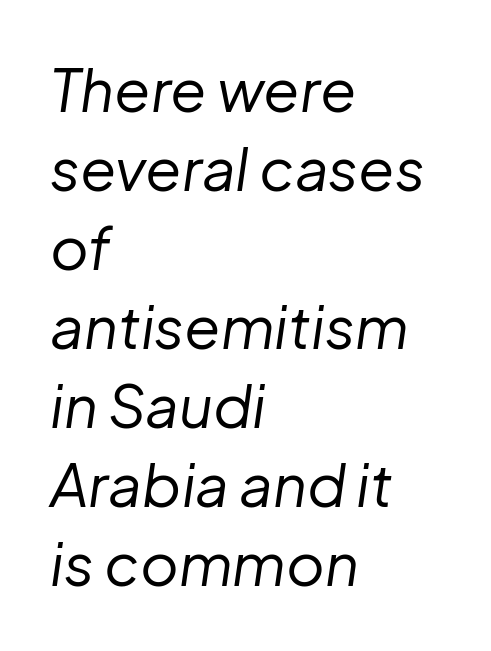
Q: Is the text bold? A: No.
Q: Is the text italic (slanted)? A: Yes, it leans right by about 8 degrees.
Q: Is the text underlined? A: No.
Q: How is the paragraph aligned? A: Left-aligned.
Q: Is the spacing between letters normal or unusually wide? A: Normal.
Q: Is the spacing between lines tight, normal or loose? A: Normal.
Q: Width (condensed, normal, or wide)? A: Normal.
Q: Stroke contrast? A: Low.
Q: x-height? A: Medium.
Q: Monospaced? A: No.
